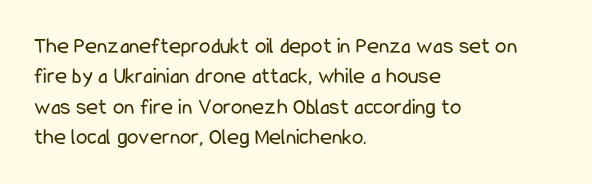
{"italic": "no", "bold": "no", "underline": "no", "align": "left", "line_spacing": "normal", "line_spacing_ratio": 1.32, "letter_spacing": "normal", "letter_spacing_em": 0.0, "glyph_px": 23}
